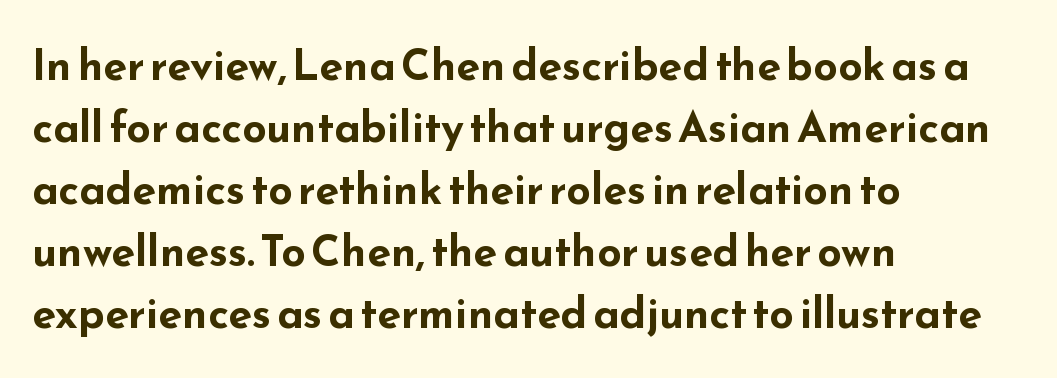
The image shows 43 px bold, wide sans-serif type, upright; set left-aligned, normal line spacing (1.44x), normal letter spacing, not underlined; low stroke contrast and a small x-height.
